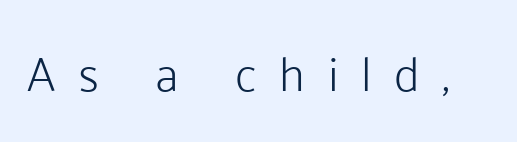
The image shows 48 px light sans-serif type, upright; set unusually wide letter spacing (+0.47 em), not underlined; low stroke contrast and a medium x-height.
